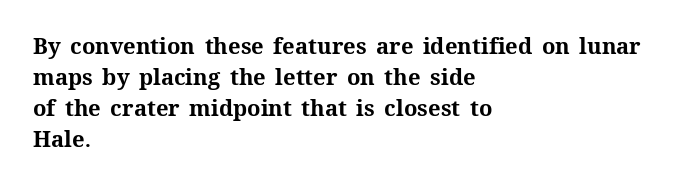
Ordinary non-slanted type is in use. The space between consecutive lines is moderate. The strokes are fattened all the way to bold. No extra tracking has been applied to these lines. Quick note: underline off. The typesetter chose a ragged-right arrangement here.
